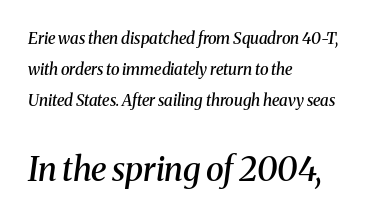
Q: Is the text bold? A: Semi-bold.
Q: Is the text italic (slanted)? A: Yes, it leans right by about 8 degrees.
Q: Is the typeface a serif or a sans-serif typeface? A: Serif.
Q: Is the text underlined? A: No.
Q: How is the paragraph aligned? A: Left-aligned.
Q: Is the spacing between letters normal or unusually wide? A: Normal.
Q: Is the spacing between lines tight, normal or loose? A: Loose.
Q: Which block of text is set in a larger size, the first (top) or the second (bottom)? A: The second (bottom) one.
Q: Width (condensed, normal, or wide)? A: Normal.
Q: Stroke contrast? A: Medium.
Q: x-height? A: Medium.
Q: Monospaced? A: No.
